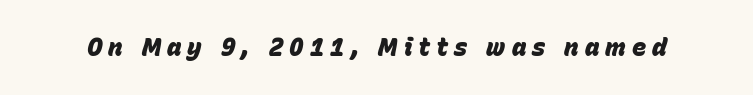
The image shows 24 px bold type, italic (leaning right); set unusually wide letter spacing (+0.25 em), not underlined.
